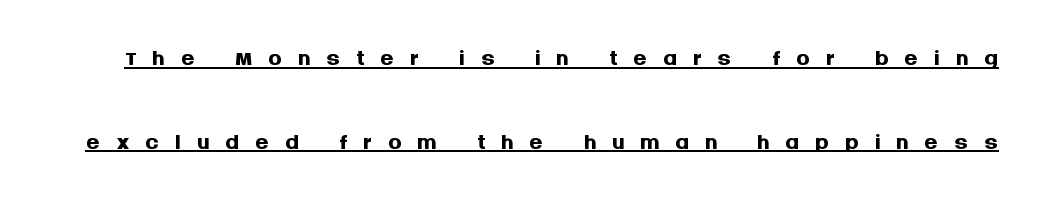
The type family on display is of the sans-serif kind. Is there an underline? Yes — a line sits under the letters. Honestly, the letter spacing is so wide it's the main thing you notice. This sample has the flowing, uneven cadence of proportional lettering.
